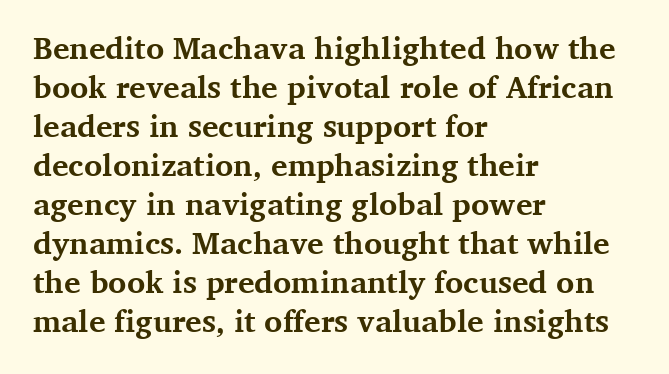
Q: Is the text bold? A: Yes.
Q: Is the text italic (slanted)? A: No, it is upright.
Q: Is the typeface a serif or a sans-serif typeface? A: Serif.
Q: Is the text underlined? A: No.
Q: How is the paragraph aligned? A: Left-aligned.
Q: Is the spacing between letters normal or unusually wide? A: Normal.
Q: Is the spacing between lines tight, normal or loose? A: Normal.
Q: Width (condensed, normal, or wide)? A: Normal.
Q: Stroke contrast? A: Medium.
Q: x-height? A: Medium.
Q: Monospaced? A: No.
